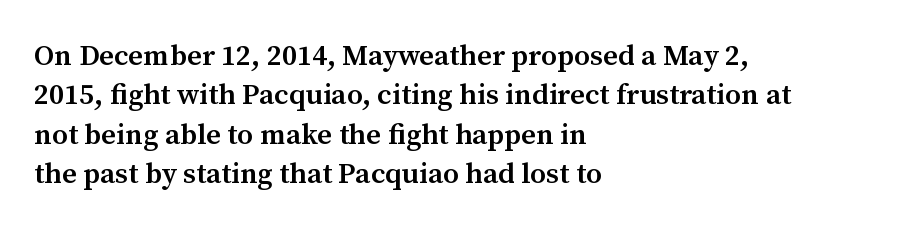
The image shows 29 px semibold serif type, upright; set left-aligned, normal line spacing (1.36x), normal letter spacing, not underlined; medium stroke contrast and a medium x-height.
